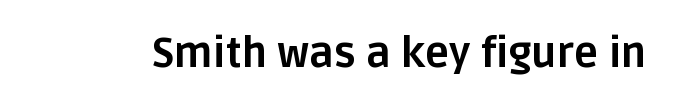
Clear beneath every line of the passage. The letters stand straight up with perfectly vertical stems. These lines are rendered in a variable-pitch font. Nope, no serifs anywhere on these letters. Typographic density is high because the face is bold. There is no visible air inserted between adjacent glyphs.
